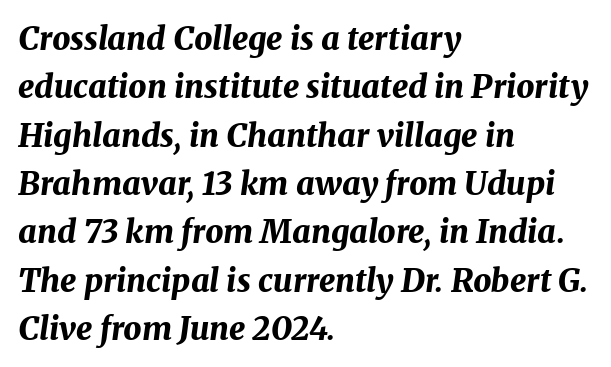
Q: Is the text bold? A: Yes.
Q: Is the text italic (slanted)? A: Yes, it leans right by about 8 degrees.
Q: Is the text underlined? A: No.
Q: How is the paragraph aligned? A: Left-aligned.
Q: Is the spacing between letters normal or unusually wide? A: Normal.
Q: Is the spacing between lines tight, normal or loose? A: Normal.
Q: Width (condensed, normal, or wide)? A: Normal.
Q: Stroke contrast? A: Medium.
Q: x-height? A: Medium.
Q: Monospaced? A: No.
